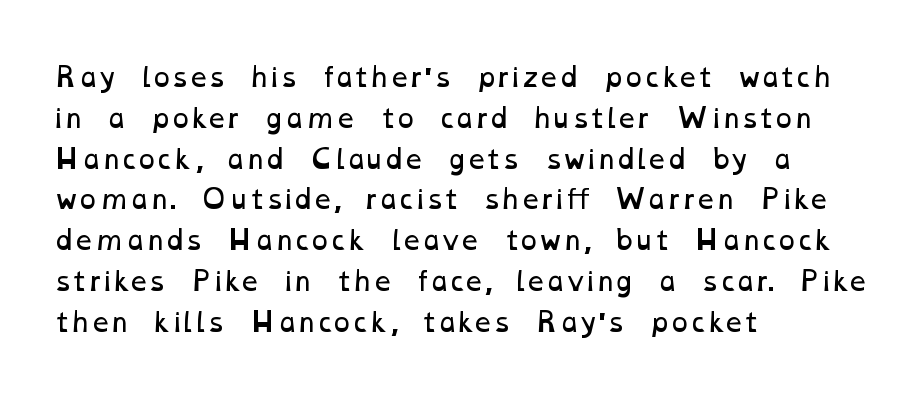
{"bold": "no", "underline": "no", "align": "left", "line_spacing": "normal", "line_spacing_ratio": 1.57, "letter_spacing": "normal", "letter_spacing_em": 0.0, "glyph_px": 26}
